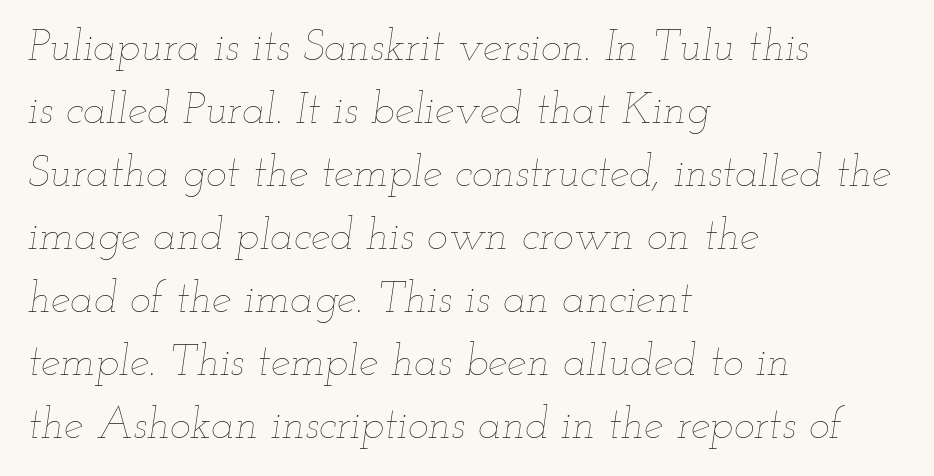
{"italic": "yes", "lean": "right", "slant_degrees": 12, "bold": "no", "weight": "thin", "width": "wide", "stroke_contrast": "low", "x_height": "small", "monospaced": "no", "underline": "no", "align": "left", "line_spacing": "normal", "line_spacing_ratio": 1.43, "letter_spacing": "normal", "letter_spacing_em": 0.0, "glyph_px": 44}
